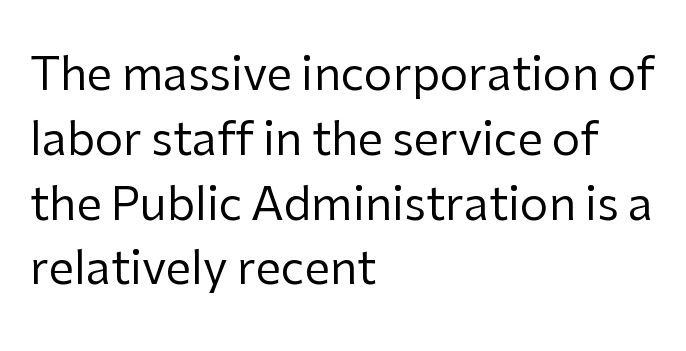
{"serif": "no", "italic": "no", "bold": "no", "weight": "regular", "width": "normal", "stroke_contrast": "low", "x_height": "medium", "monospaced": "no", "underline": "no", "align": "left", "line_spacing": "normal", "line_spacing_ratio": 1.44, "letter_spacing": "normal", "letter_spacing_em": 0.0, "glyph_px": 45}
